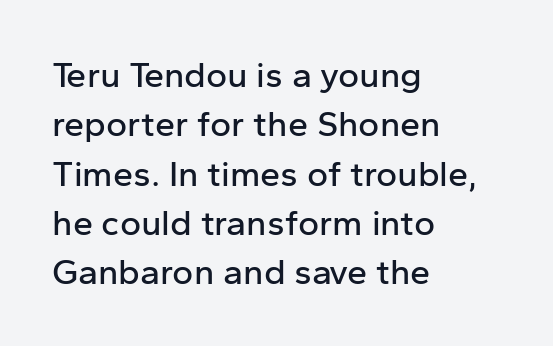
The image shows 36 px sans-serif type, upright; set left-aligned, normal line spacing (1.37x), normal letter spacing, not underlined; low stroke contrast and a medium x-height.
